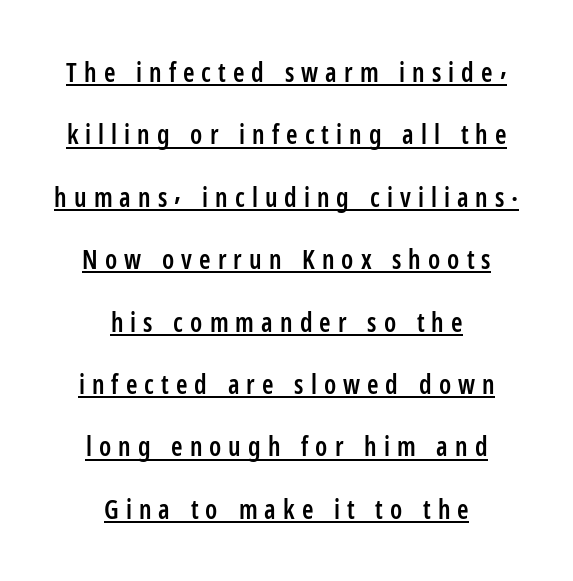
{"italic": "no", "bold": "semi", "underline": "yes", "align": "center", "line_spacing": "loose", "line_spacing_ratio": 2.4, "letter_spacing": "wide", "letter_spacing_em": 0.27, "glyph_px": 26}
